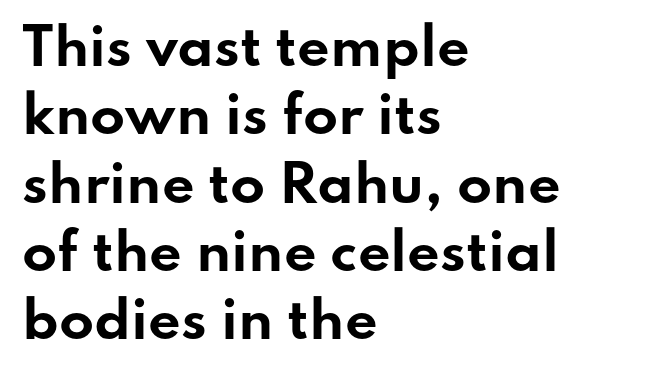
Q: Is the text bold? A: Yes.
Q: Is the text italic (slanted)? A: No, it is upright.
Q: Is the typeface a serif or a sans-serif typeface? A: Sans-serif.
Q: Is the text underlined? A: No.
Q: How is the paragraph aligned? A: Left-aligned.
Q: Is the spacing between letters normal or unusually wide? A: Normal.
Q: Is the spacing between lines tight, normal or loose? A: Normal.
Q: Width (condensed, normal, or wide)? A: Wide.
Q: Stroke contrast? A: Low.
Q: x-height? A: Small.
Q: Monospaced? A: No.
